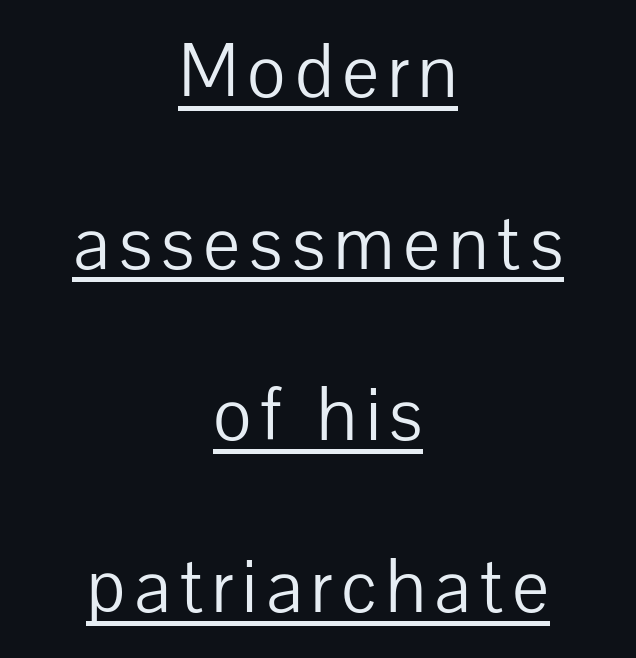
Q: Is the text bold? A: No.
Q: Is the text italic (slanted)? A: No, it is upright.
Q: Is the typeface a serif or a sans-serif typeface? A: Sans-serif.
Q: Is the text underlined? A: Yes.
Q: How is the paragraph aligned? A: Centered.
Q: Is the spacing between lines tight, normal or loose? A: Loose.
Q: Width (condensed, normal, or wide)? A: Normal.
Q: Stroke contrast? A: Low.
Q: x-height? A: Medium.
Q: Monospaced? A: No.
